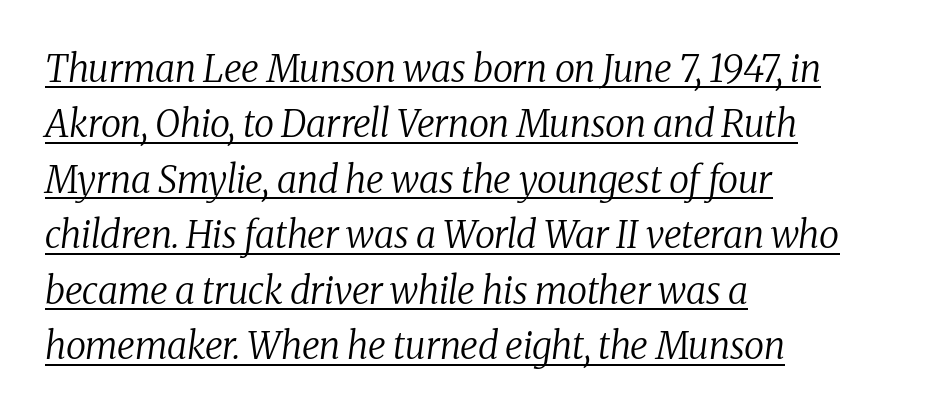
Q: Is the text bold? A: No.
Q: Is the text italic (slanted)? A: Yes, it leans right by about 8 degrees.
Q: Is the typeface a serif or a sans-serif typeface? A: Serif.
Q: Is the text underlined? A: Yes.
Q: How is the paragraph aligned? A: Left-aligned.
Q: Is the spacing between letters normal or unusually wide? A: Normal.
Q: Is the spacing between lines tight, normal or loose? A: Normal.
Q: Width (condensed, normal, or wide)? A: Normal.
Q: Stroke contrast? A: Medium.
Q: x-height? A: Medium.
Q: Monospaced? A: No.
